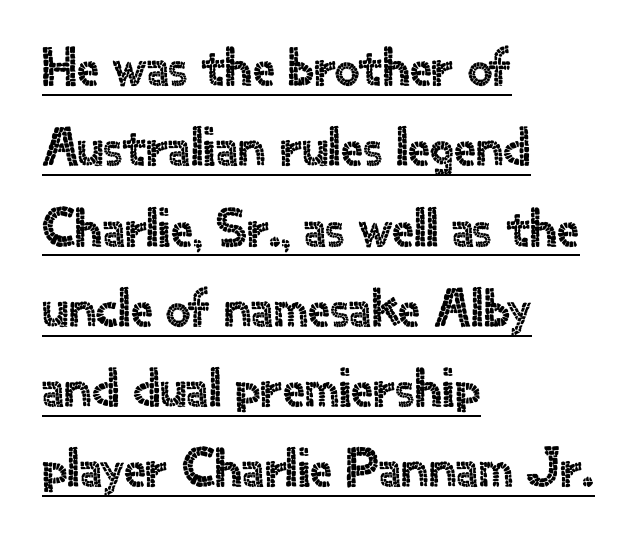
The image shows 55 px sans-serif type, upright; set left-aligned, normal line spacing (1.46x), normal letter spacing, underlined; a small x-height.
